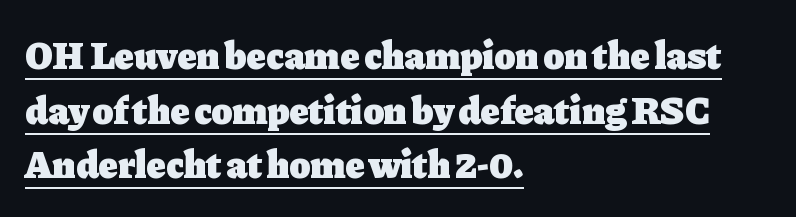
Q: Is the text bold? A: Yes.
Q: Is the text italic (slanted)? A: No, it is upright.
Q: Is the typeface a serif or a sans-serif typeface? A: Serif.
Q: Is the text underlined? A: Yes.
Q: How is the paragraph aligned? A: Left-aligned.
Q: Is the spacing between letters normal or unusually wide? A: Normal.
Q: Is the spacing between lines tight, normal or loose? A: Normal.
Q: Width (condensed, normal, or wide)? A: Normal.
Q: Stroke contrast? A: Low.
Q: x-height? A: Medium.
Q: Monospaced? A: No.
